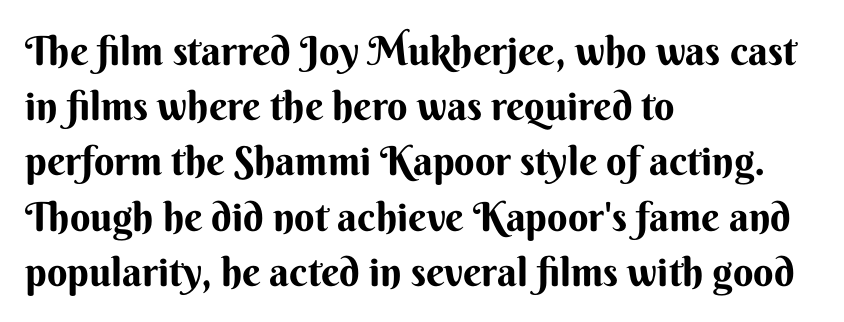
Q: Is the text bold? A: Yes.
Q: Is the text italic (slanted)? A: No, it is upright.
Q: Is the typeface a serif or a sans-serif typeface? A: Sans-serif.
Q: Is the text underlined? A: No.
Q: How is the paragraph aligned? A: Left-aligned.
Q: Is the spacing between letters normal or unusually wide? A: Normal.
Q: Is the spacing between lines tight, normal or loose? A: Normal.
Q: Width (condensed, normal, or wide)? A: Normal.
Q: Stroke contrast? A: Medium.
Q: x-height? A: Small.
Q: Monospaced? A: No.
